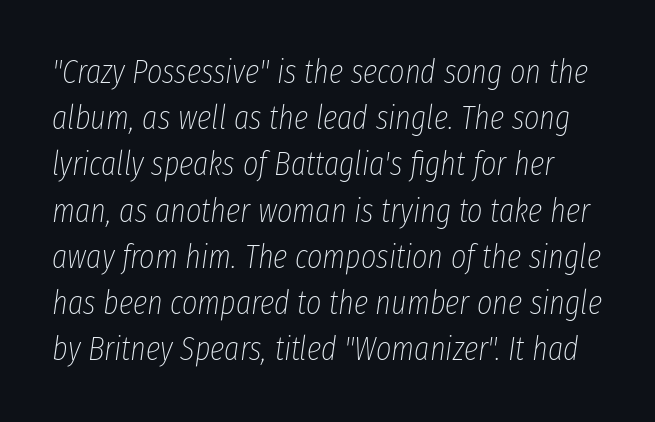
The characters are drawn with everyday or finer stroke widths. The face used here has a pronounced slope to its letters. Think of a printed novel: that variable character pitch is what you see here. What stands out about the letter spacing? Nothing — it is the standard amount. Interline gaps are of average width in this sample.
